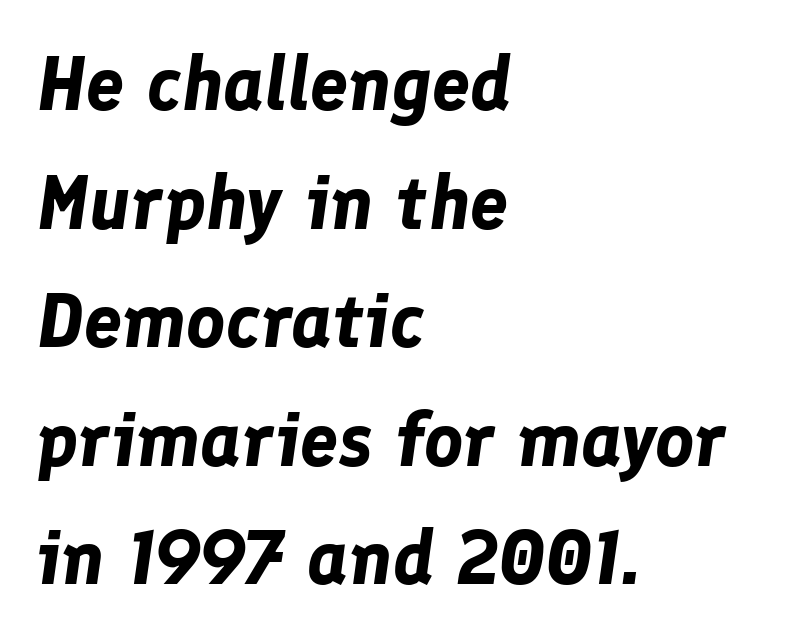
Vertically, the passage feels balanced, rows spaced as you'd expect. Looking at the ascenders, they clearly lean. Has an underline been added? It has not. Strong, thick strokes mark this as bold type. Think of a printed novel: that variable character pitch is what you see here. Visually the block forms a straight wall on the left and a jagged coastline on the right.
